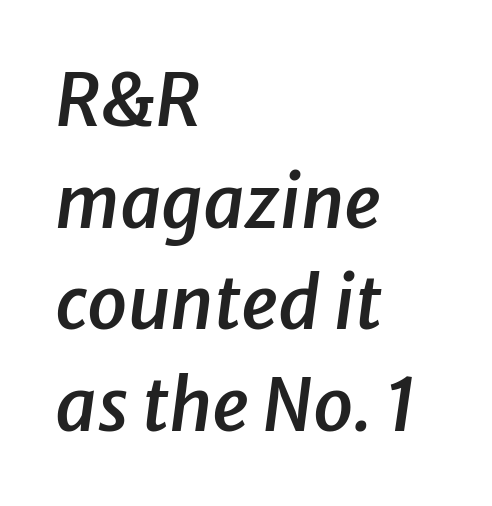
Summary of weight: moderately heavy, a semibold. Compared with ordinary roman type, these characters are visibly tilted. If you drew a ruler down the left edge, every line would touch it. Line spacing here is normal. Any mark beneath the type? The region is blank.
